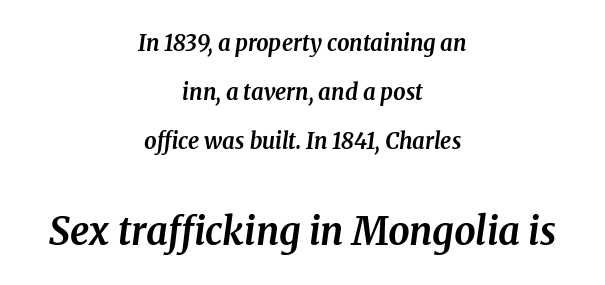
{"serif": "yes", "italic": "yes", "lean": "right", "slant_degrees": 8, "bold": "yes", "weight": "bold", "width": "normal", "stroke_contrast": "medium", "x_height": "medium", "monospaced": "no", "underline": "no", "align": "center", "line_spacing": "loose", "line_spacing_ratio": 2.23, "letter_spacing": "normal", "letter_spacing_em": 0.0, "larger_block": "second", "size_ratio": 1.73, "glyph_px": 38}
